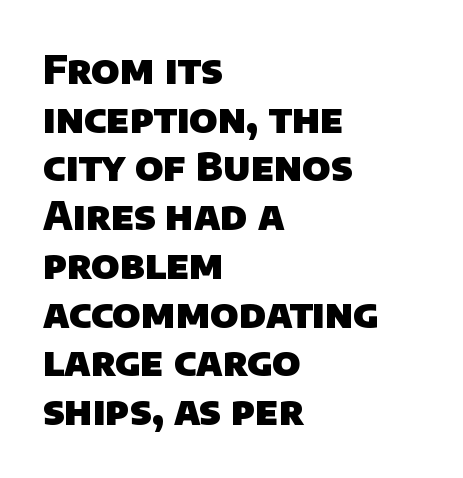
{"serif": "no", "bold": "yes", "weight": "heavy", "width": "normal", "stroke_contrast": "low", "x_height": "large", "monospaced": "no", "underline": "no", "align": "left", "line_spacing": "normal", "line_spacing_ratio": 1.25, "letter_spacing": "normal", "letter_spacing_em": 0.0, "glyph_px": 39}
